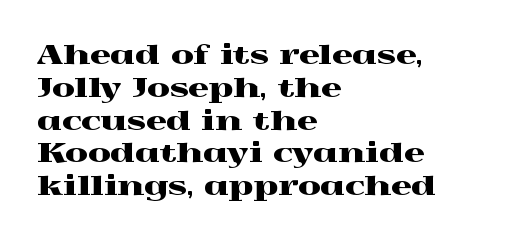
Each new line begins a customary step beneath the previous one. The passage shown is not underscored anywhere. Unlike italic type, these characters show no tilt at all. Casual observation: everything's shoved over to the left.
